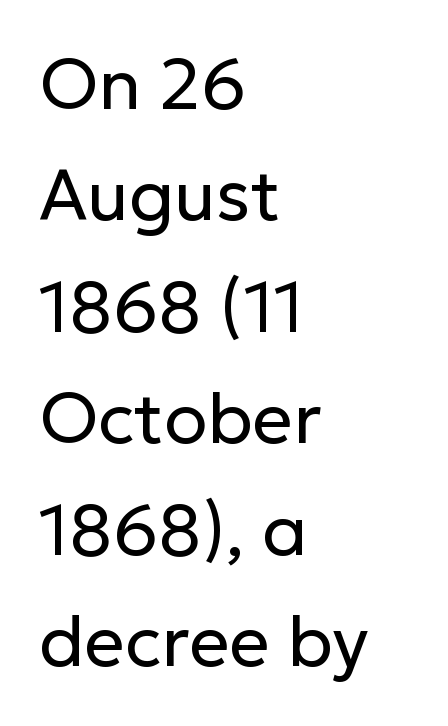
The image shows 71 px regular-weight sans-serif type, upright; set left-aligned, normal line spacing (1.57x), normal letter spacing, not underlined; low stroke contrast and a medium x-height.
